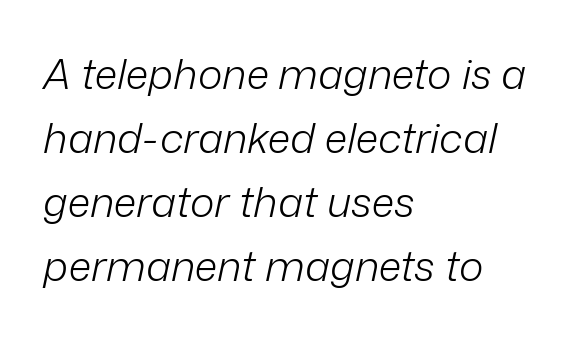
The image shows 42 px light type, italic (leaning right); set left-aligned, normal line spacing (1.52x), normal letter spacing, not underlined; low stroke contrast and a medium x-height.
